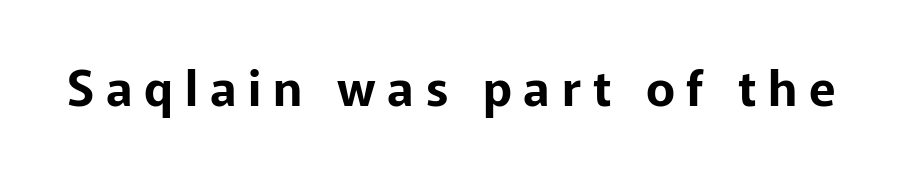
{"serif": "no", "italic": "no", "width": "normal", "stroke_contrast": "low", "x_height": "medium", "monospaced": "no", "underline": "no", "letter_spacing": "wide", "letter_spacing_em": 0.24, "glyph_px": 49}
